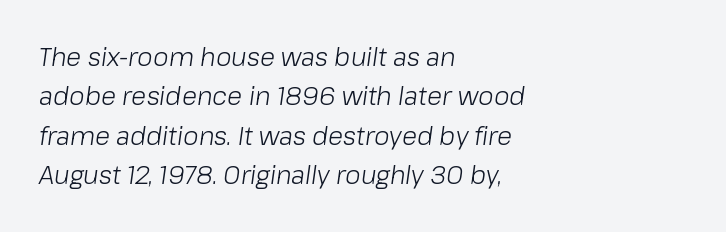
Q: Is the text bold? A: No.
Q: Is the text italic (slanted)? A: Yes, it leans right by about 8 degrees.
Q: Is the text underlined? A: No.
Q: How is the paragraph aligned? A: Left-aligned.
Q: Is the spacing between letters normal or unusually wide? A: Normal.
Q: Is the spacing between lines tight, normal or loose? A: Normal.
